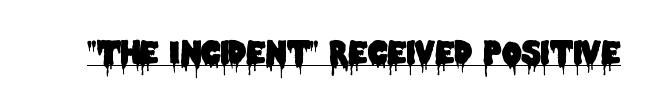
The typography opts for an upright posture over an oblique one. Letterform terminals end flat and unadorned throughout the passage. A typesetter would call this zero additional tracking. Spacing verdict: proportional, widths tailored to each character.
